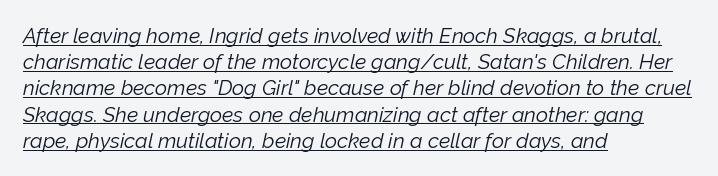
Q: Is the text bold? A: No.
Q: Is the text italic (slanted)? A: Yes, it leans right by about 12 degrees.
Q: Is the text underlined? A: Yes.
Q: How is the paragraph aligned? A: Left-aligned.
Q: Is the spacing between letters normal or unusually wide? A: Normal.
Q: Is the spacing between lines tight, normal or loose? A: Normal.
